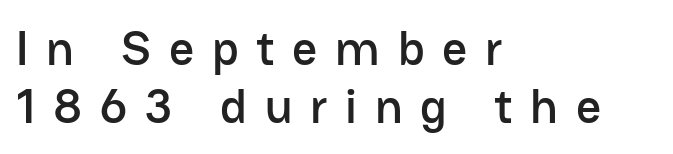
Casual observation: everything's shoved over to the left. Proportional: the letters do not fall into vertical columns. Does the lettering tilt? It doesn't — this is upright. The gaps between neighbouring characters are conspicuously large. The glyphs in this specimen are sans serif. No word sits above an underline.
